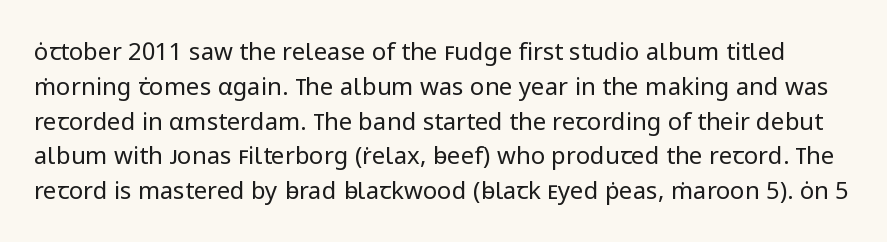
{"italic": "no", "bold": "no", "underline": "no", "line_spacing": "normal", "line_spacing_ratio": 1.45, "letter_spacing": "normal", "letter_spacing_em": 0.0, "glyph_px": 24}
